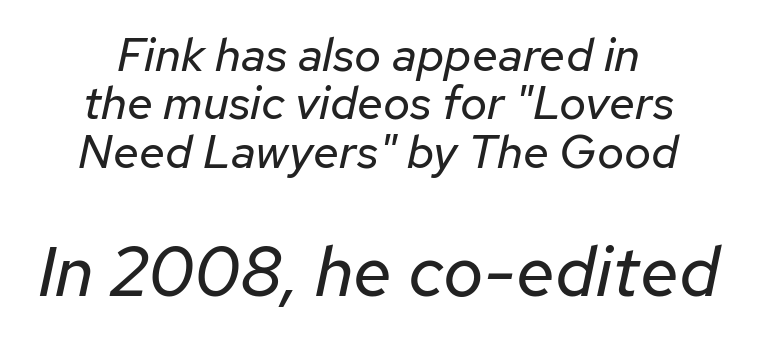
The axis of the letterforms is tilted away from vertical. This sample uses plain, unmodified letter spacing. Unmarked baselines from the first word to the last. Is this a fixed-width face? No — the glyphs have proportional, varying widths. Notice how the passage keeps no hard edge, just a central spine.
